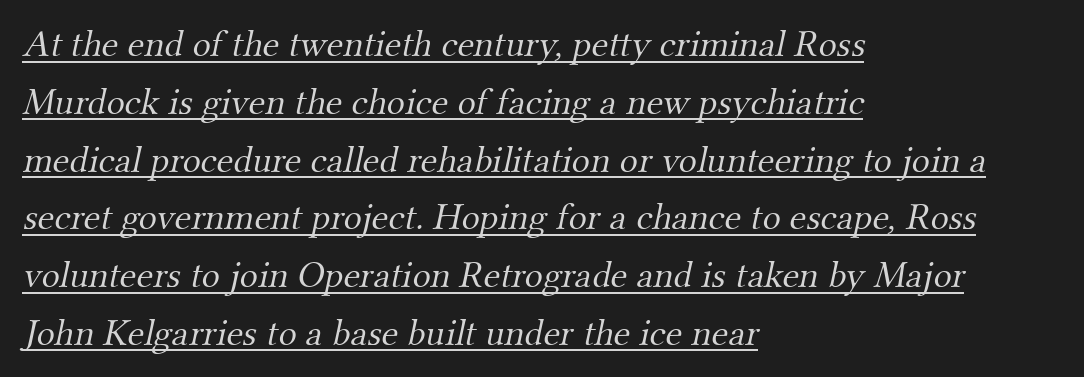
{"serif": "yes", "bold": "no", "weight": "light", "width": "normal", "stroke_contrast": "medium", "x_height": "small", "monospaced": "no", "underline": "yes", "align": "left", "line_spacing": "normal", "line_spacing_ratio": 1.52, "letter_spacing": "normal", "letter_spacing_em": 0.0, "glyph_px": 38}
